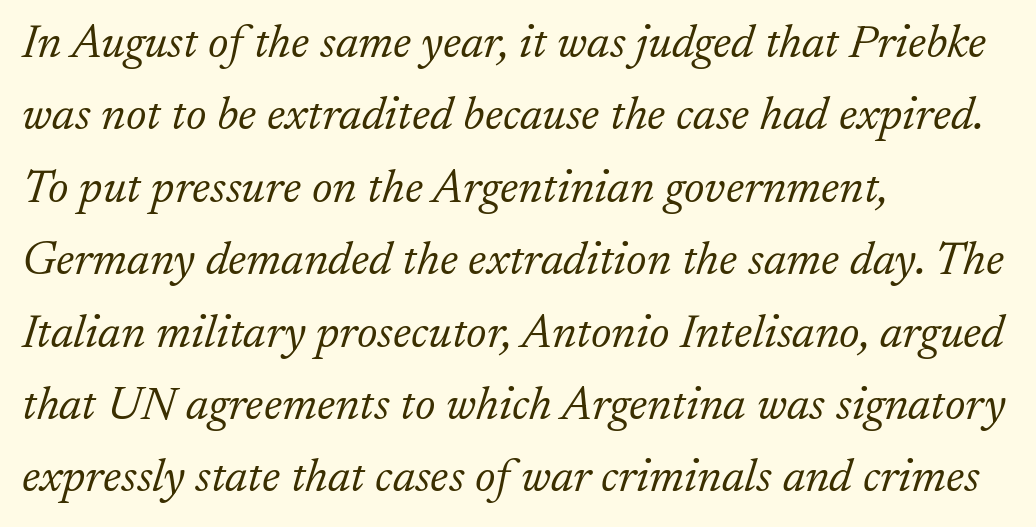
What kind of face is this? One with serifs. Spacing between characters is what you'd get straight out of the box. Is this a heavy cut? Hardly; it is regular or lighter. Any mark beneath the type? The region is blank. Characters are canted at an angle relative to the baseline's perpendicular.
